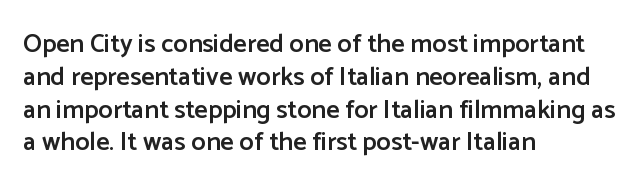
The image shows 26 px text type, upright; set left-aligned, normal line spacing (1.26x), normal letter spacing, not underlined.
